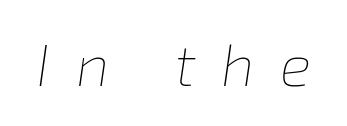
The image shows 59 px thin type, italic (leaning right); set unusually wide letter spacing (+0.44 em), not underlined; low stroke contrast and a medium x-height.
